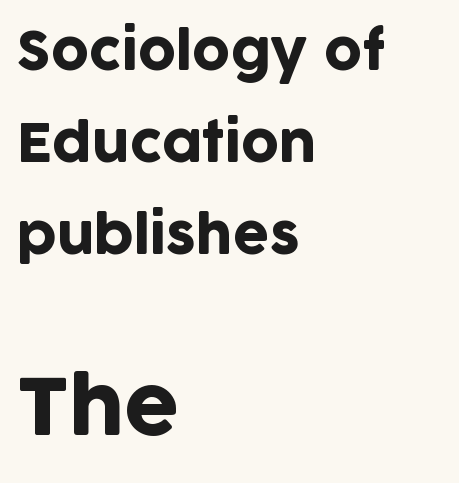
Q: Is the text italic (slanted)? A: No, it is upright.
Q: Is the typeface a serif or a sans-serif typeface? A: Sans-serif.
Q: Is the text underlined? A: No.
Q: How is the paragraph aligned? A: Left-aligned.
Q: Is the spacing between letters normal or unusually wide? A: Normal.
Q: Which block of text is set in a larger size, the first (top) or the second (bottom)? A: The second (bottom) one.
Q: Width (condensed, normal, or wide)? A: Normal.
Q: Stroke contrast? A: Low.
Q: x-height? A: Large.
Q: Monospaced? A: No.
